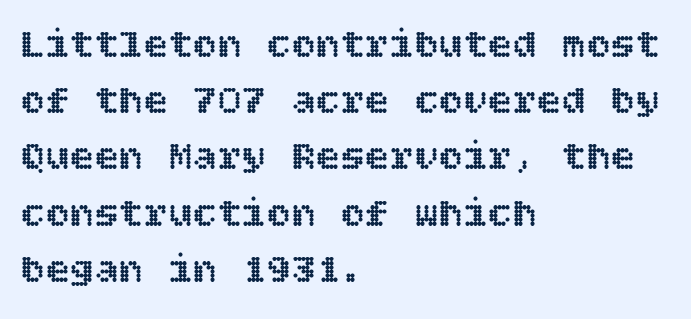
The image shows 41 px text type, upright; set left-aligned, normal line spacing (1.37x), normal letter spacing, not underlined; a large x-height.
